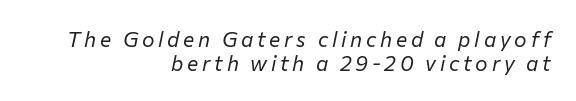
If you measured baseline to baseline, you'd find a short distance. All the whitespace from short lines collects on the left. Check under the words: just untouched page. Counters stay open thanks to moderate or lighter strokes. You can tell it's italic because the verticals aren't actually vertical.
